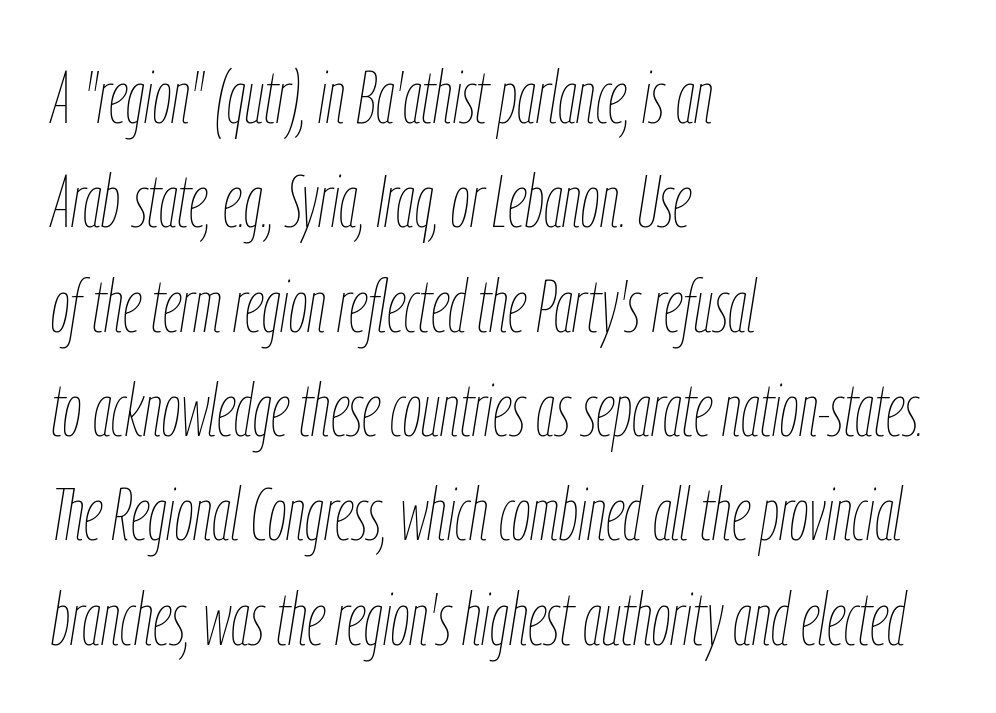
Q: Is the text bold? A: No.
Q: Is the text italic (slanted)? A: Yes, it leans right by about 9 degrees.
Q: Is the text underlined? A: No.
Q: How is the paragraph aligned? A: Left-aligned.
Q: Is the spacing between letters normal or unusually wide? A: Normal.
Q: Is the spacing between lines tight, normal or loose? A: Normal.
Q: Width (condensed, normal, or wide)? A: Condensed.
Q: Stroke contrast? A: Low.
Q: x-height? A: Medium.
Q: Monospaced? A: No.
